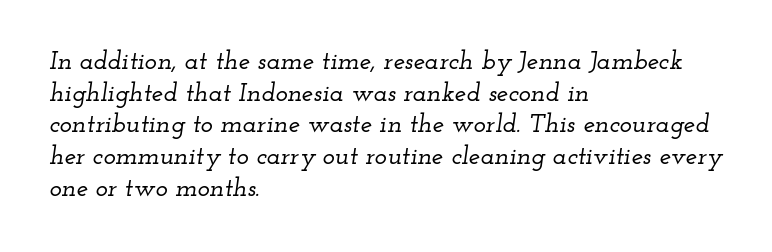
Q: Is the text italic (slanted)? A: Yes, it leans right by about 12 degrees.
Q: Is the text underlined? A: No.
Q: How is the paragraph aligned? A: Left-aligned.
Q: Is the spacing between letters normal or unusually wide? A: Normal.
